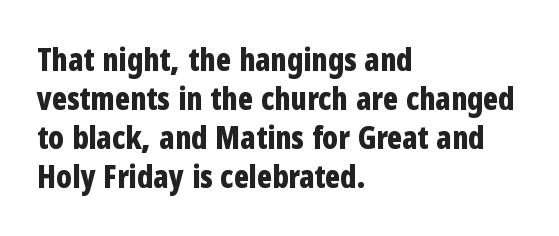
Q: Is the text bold? A: Yes.
Q: Is the text italic (slanted)? A: No, it is upright.
Q: Is the typeface a serif or a sans-serif typeface? A: Sans-serif.
Q: Is the text underlined? A: No.
Q: How is the paragraph aligned? A: Left-aligned.
Q: Is the spacing between letters normal or unusually wide? A: Normal.
Q: Is the spacing between lines tight, normal or loose? A: Normal.
Q: Width (condensed, normal, or wide)? A: Condensed.
Q: Stroke contrast? A: Low.
Q: x-height? A: Medium.
Q: Monospaced? A: No.
